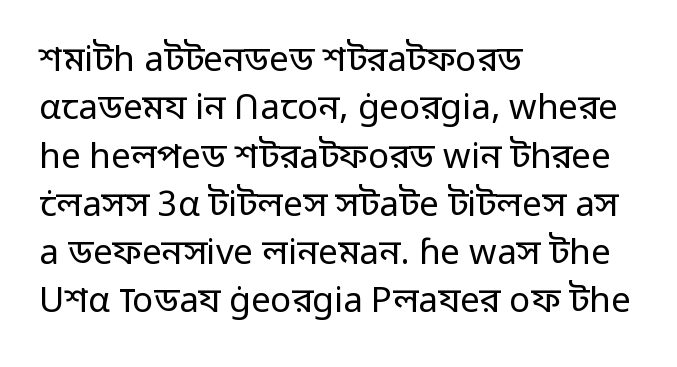
Q: Is the text bold? A: No.
Q: Is the text italic (slanted)? A: No, it is upright.
Q: Is the typeface a serif or a sans-serif typeface? A: Sans-serif.
Q: Is the text underlined? A: No.
Q: How is the paragraph aligned? A: Left-aligned.
Q: Is the spacing between letters normal or unusually wide? A: Normal.
Q: Is the spacing between lines tight, normal or loose? A: Normal.
Q: Width (condensed, normal, or wide)? A: Normal.
Q: Stroke contrast? A: Low.
Q: x-height? A: Medium.
Q: Monospaced? A: No.
